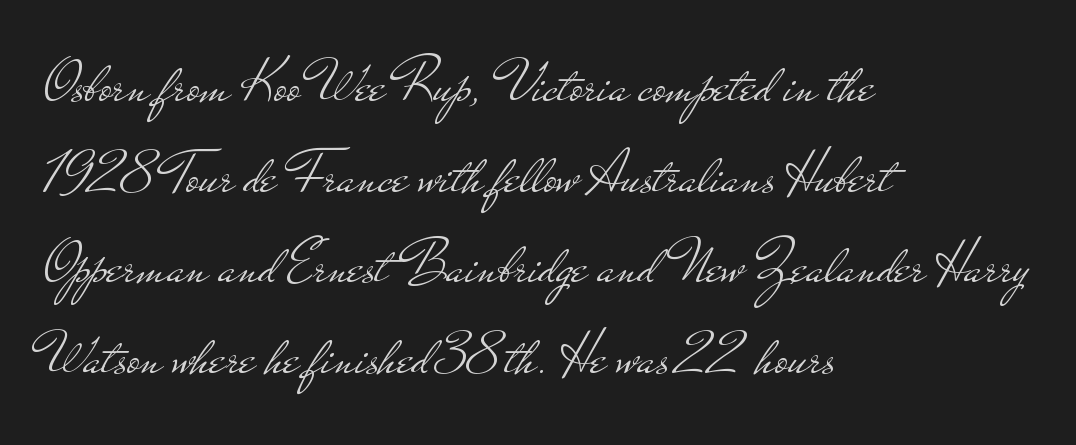
{"serif": "no", "bold": "no", "weight": "light", "width": "wide", "stroke_contrast": "low", "x_height": "small", "monospaced": "no", "underline": "no", "align": "left", "line_spacing": "normal", "line_spacing_ratio": 1.46, "letter_spacing": "normal", "letter_spacing_em": 0.0, "glyph_px": 62}
